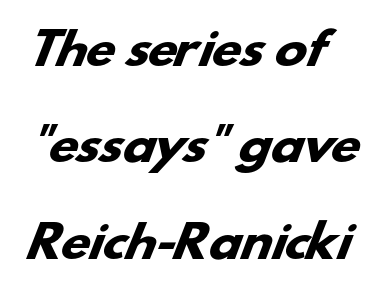
Q: Is the text bold? A: Yes.
Q: Is the typeface a serif or a sans-serif typeface? A: Sans-serif.
Q: Is the text underlined? A: No.
Q: How is the paragraph aligned? A: Left-aligned.
Q: Is the spacing between letters normal or unusually wide? A: Normal.
Q: Is the spacing between lines tight, normal or loose? A: Loose.
Q: Width (condensed, normal, or wide)? A: Wide.
Q: Stroke contrast? A: Low.
Q: x-height? A: Small.
Q: Monospaced? A: No.
